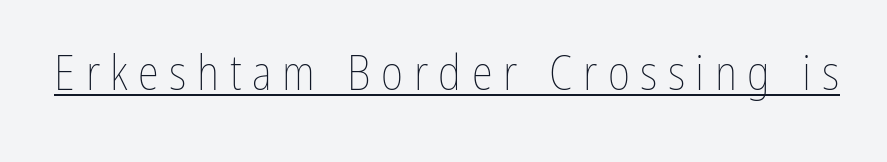
Q: Is the text bold? A: No.
Q: Is the text italic (slanted)? A: No, it is upright.
Q: Is the text underlined? A: Yes.
Q: Is the spacing between letters normal or unusually wide? A: Unusually wide.
Q: Width (condensed, normal, or wide)? A: Condensed.
Q: Stroke contrast? A: Low.
Q: x-height? A: Medium.
Q: Monospaced? A: No.
